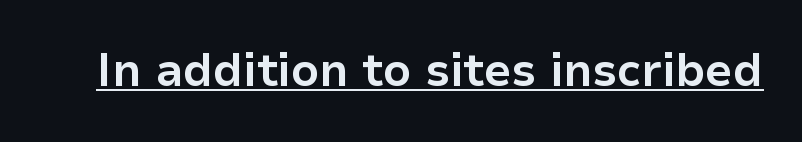
The image shows 46 px bold sans-serif type, upright; set normal letter spacing, underlined; low stroke contrast and a medium x-height.
